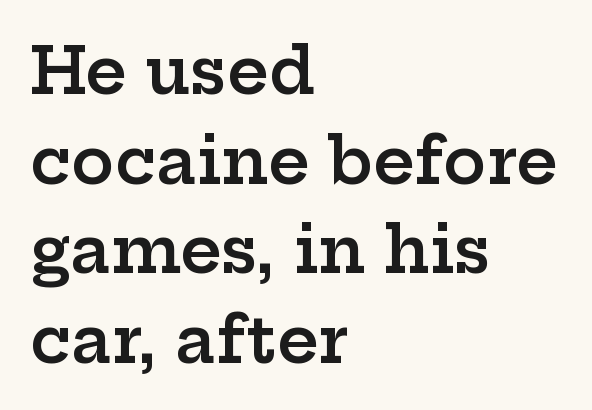
{"serif": "yes", "italic": "no", "bold": "semi", "weight": "semibold", "width": "wide", "stroke_contrast": "low", "x_height": "medium", "monospaced": "no", "underline": "no", "align": "left", "line_spacing": "normal", "line_spacing_ratio": 1.4, "letter_spacing": "normal", "letter_spacing_em": 0.0, "glyph_px": 64}
